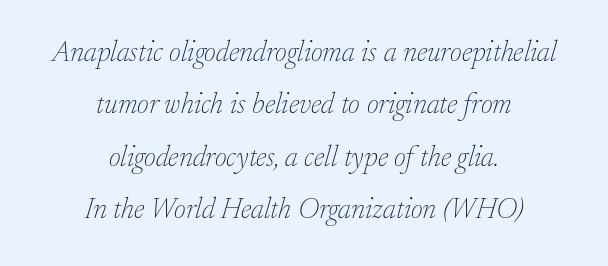
The image shows 29 px thin serif type, italic (leaning right); set centered, line spacing 1.81x, normal letter spacing, not underlined; low stroke contrast and a small x-height.
